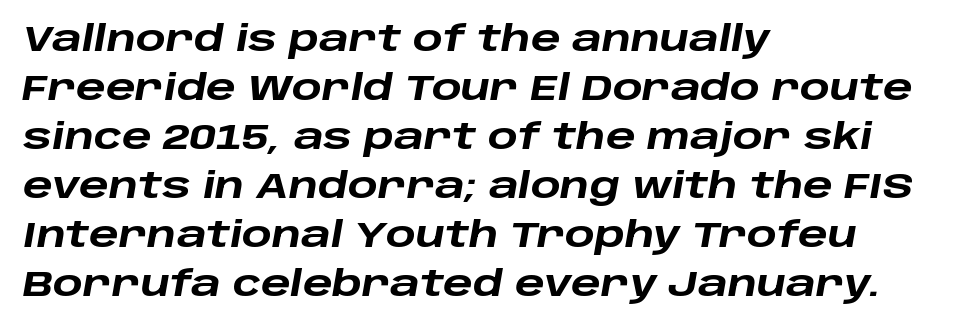
The font's italic variant was chosen for this text. Has an underline been added? It has not. Default kerning and tracking; the words read as compact shapes. Reading down the block, your eye returns to a fixed left position each line. The lines sit at an ordinary, default distance from one another. The passage shown is typed in a proportional face where columns would drift.
